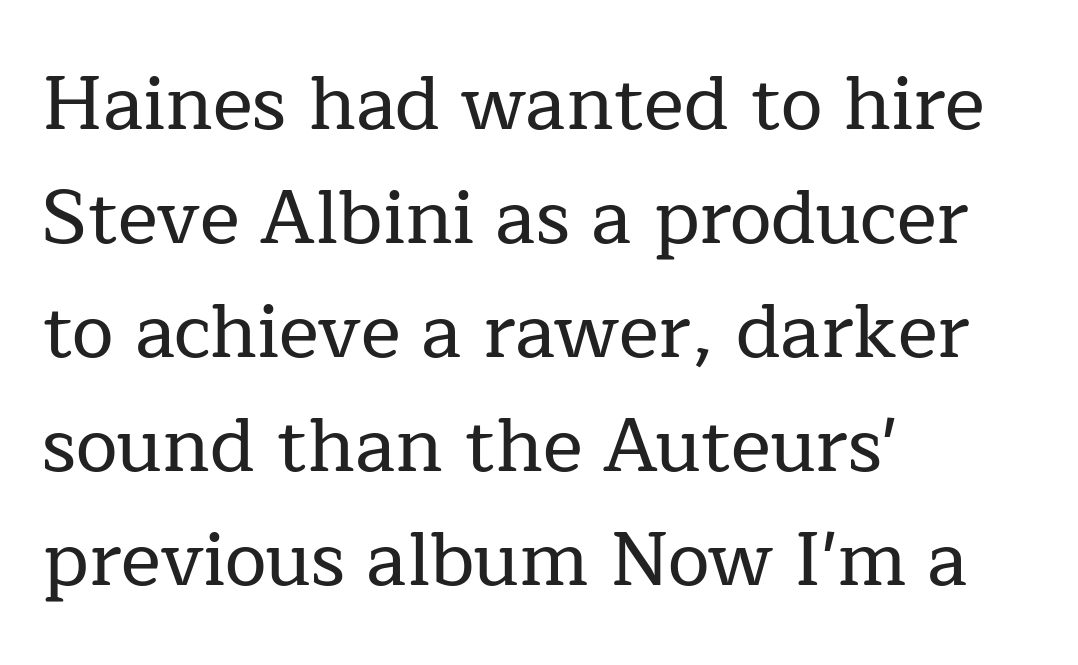
Plain, unruled lines of type. Ordinary non-slanted type is in use. The tracking reads as untouched default to a designer's eye. Leading: standard.
